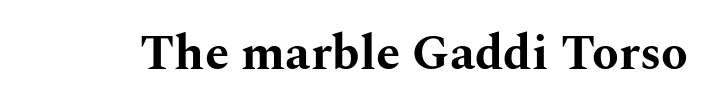
Tracking here is standard; glyphs follow each other at the usual distance. The area under the type is left untouched. Is this a fixed-width face? No — the glyphs have proportional, varying widths. Weight check: bold — yes, fully. The letters carry serifs — small finishing strokes at the ends of their stems. Upright lettering throughout.
